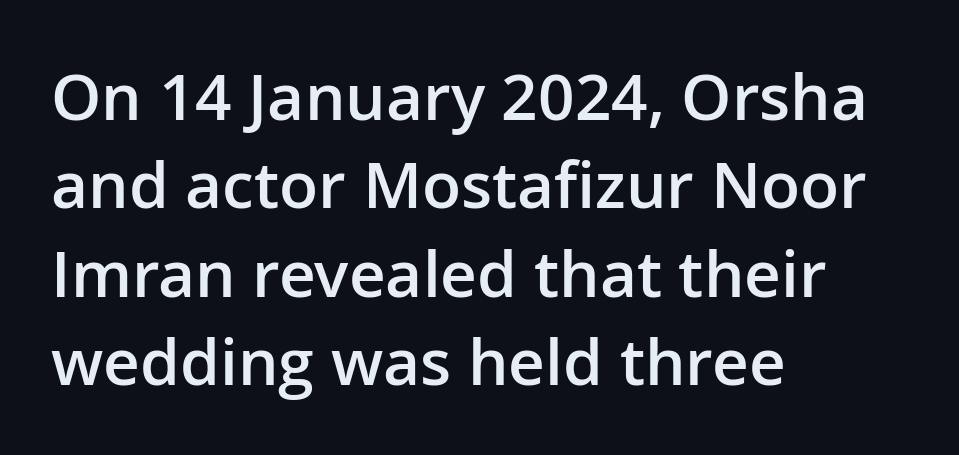
Q: Is the text bold? A: Semi-bold.
Q: Is the text italic (slanted)? A: No, it is upright.
Q: Is the typeface a serif or a sans-serif typeface? A: Sans-serif.
Q: Is the text underlined? A: No.
Q: How is the paragraph aligned? A: Left-aligned.
Q: Is the spacing between letters normal or unusually wide? A: Normal.
Q: Is the spacing between lines tight, normal or loose? A: Normal.
Q: Width (condensed, normal, or wide)? A: Normal.
Q: Stroke contrast? A: Low.
Q: x-height? A: Medium.
Q: Monospaced? A: No.
